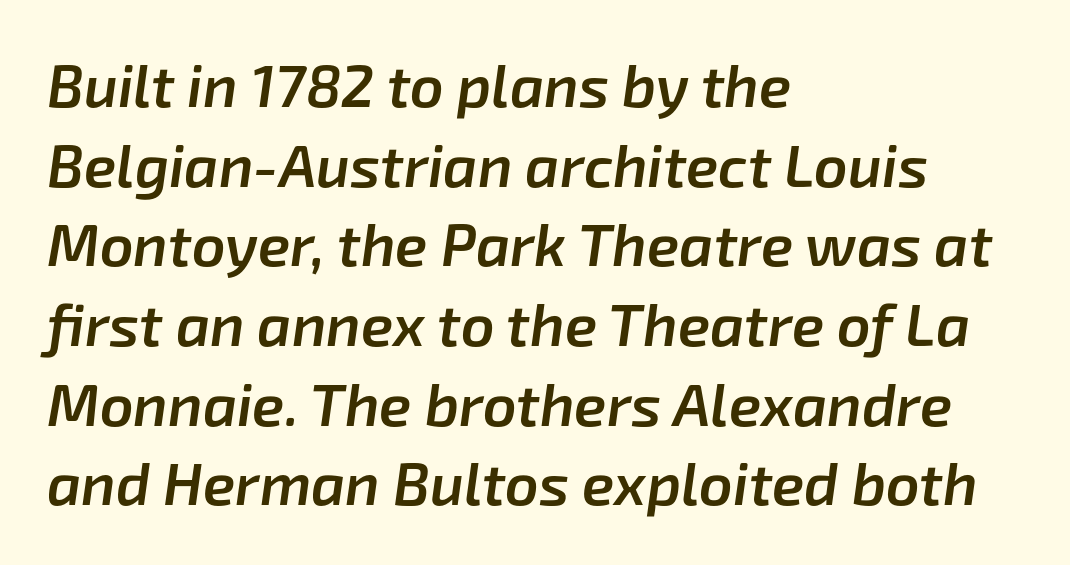
The image shows 59 px semibold type, italic (leaning right); set left-aligned, normal line spacing (1.35x), normal letter spacing, not underlined; low stroke contrast and a medium x-height.
